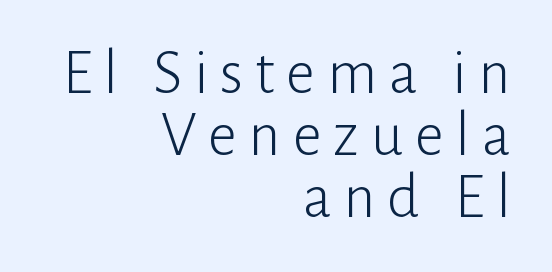
{"serif": "no", "italic": "no", "bold": "no", "weight": "light", "width": "normal", "stroke_contrast": "low", "x_height": "medium", "monospaced": "no", "underline": "no", "align": "right", "line_spacing": "tight", "line_spacing_ratio": 0.97, "glyph_px": 64}
